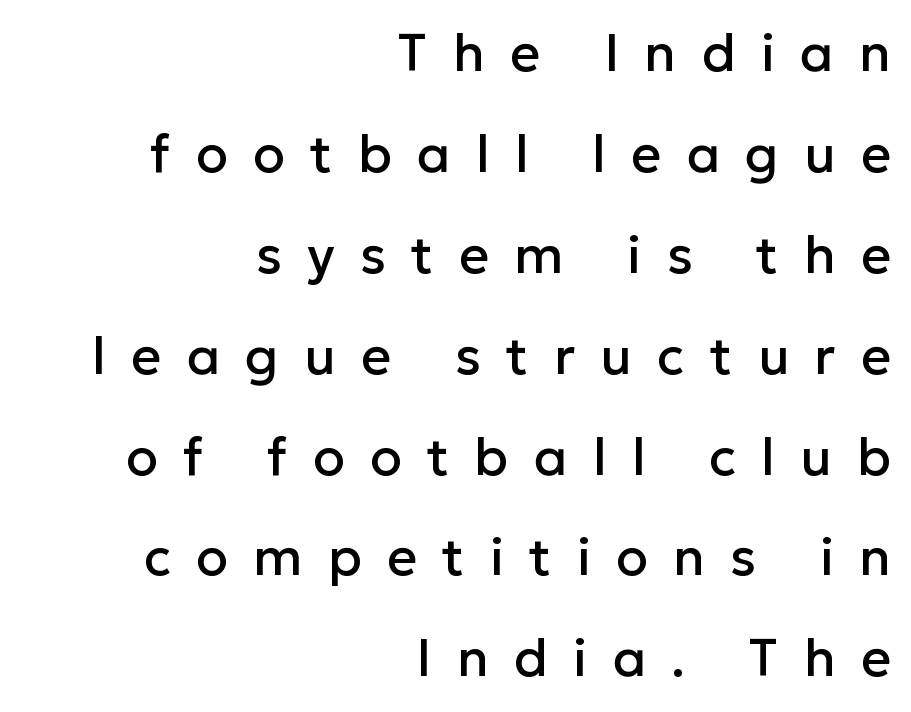
The image shows 52 px sans-serif type, upright; set right-aligned, loose line spacing (1.94x), unusually wide letter spacing (+0.49 em), not underlined; low stroke contrast and a medium x-height.
